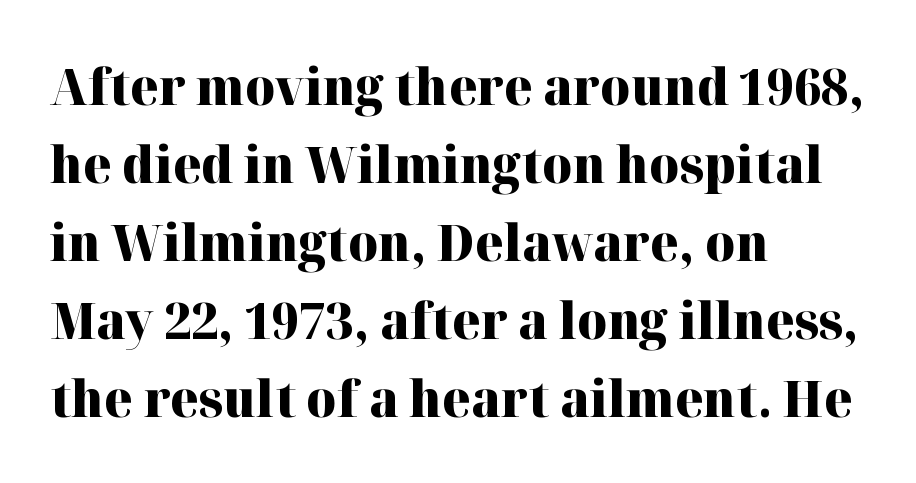
The image shows 51 px heavy serif type, upright; set left-aligned, normal line spacing (1.53x), normal letter spacing, not underlined; high stroke contrast and a medium x-height.
